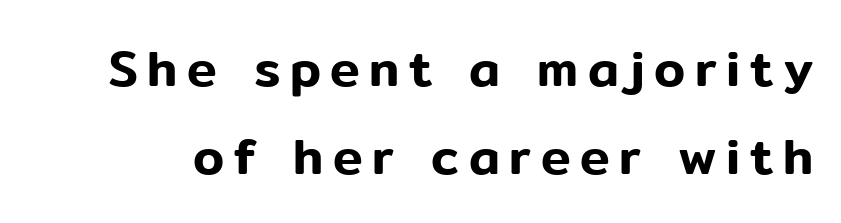
The image shows 50 px sans-serif type, upright; set line spacing 1.76x, not underlined; low stroke contrast and a medium x-height.
